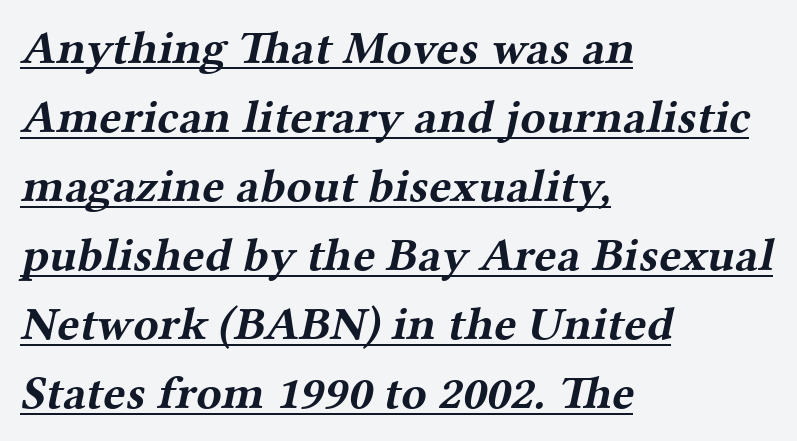
{"serif": "yes", "bold": "yes", "weight": "bold", "width": "wide", "stroke_contrast": "medium", "x_height": "medium", "monospaced": "no", "underline": "yes", "align": "left", "line_spacing": "normal", "line_spacing_ratio": 1.47, "letter_spacing": "normal", "letter_spacing_em": 0.0, "glyph_px": 47}
